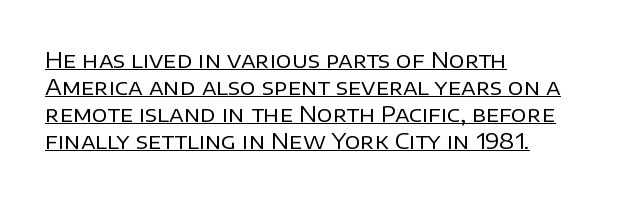
{"italic": "no", "bold": "no", "underline": "yes", "align": "left", "line_spacing_ratio": 1.23, "letter_spacing": "normal", "letter_spacing_em": 0.0, "glyph_px": 22}
